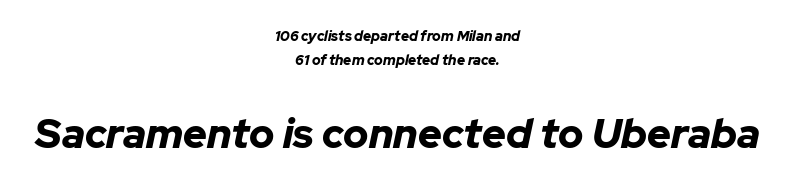
{"italic": "yes", "lean": "right", "slant_degrees": 12, "bold": "yes", "weight": "bold", "width": "normal", "stroke_contrast": "low", "x_height": "medium", "monospaced": "no", "underline": "no", "align": "center", "line_spacing": "normal", "line_spacing_ratio": 1.68, "letter_spacing": "normal", "letter_spacing_em": 0.0, "larger_block": "second", "size_ratio": 2.93, "glyph_px": 41}
